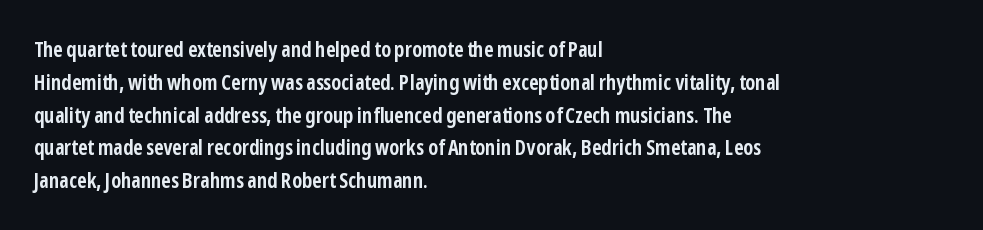
{"italic": "no", "bold": "yes", "underline": "no", "align": "left", "line_spacing": "normal", "line_spacing_ratio": 1.56, "letter_spacing": "normal", "letter_spacing_em": 0.0, "glyph_px": 21}
